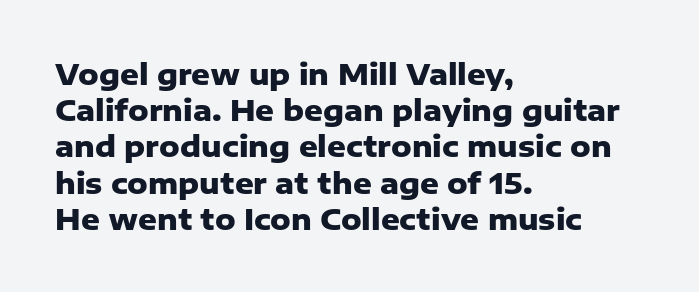
Anything drawn beneath the words? Only blank space. Upright lettering throughout. Line beginnings align vertically; line endings do not. These lines carry a lot of weight — the face is fully bold.
